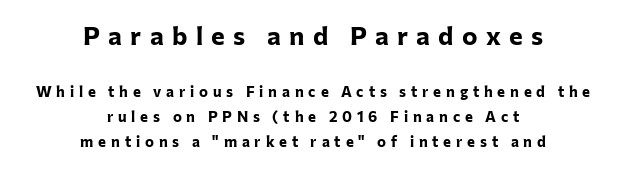
{"italic": "no", "bold": "yes", "underline": "no", "align": "center", "line_spacing": "normal", "line_spacing_ratio": 1.64, "letter_spacing": "wide", "letter_spacing_em": 0.32, "larger_block": "first", "size_ratio": 1.73, "glyph_px": 26}
